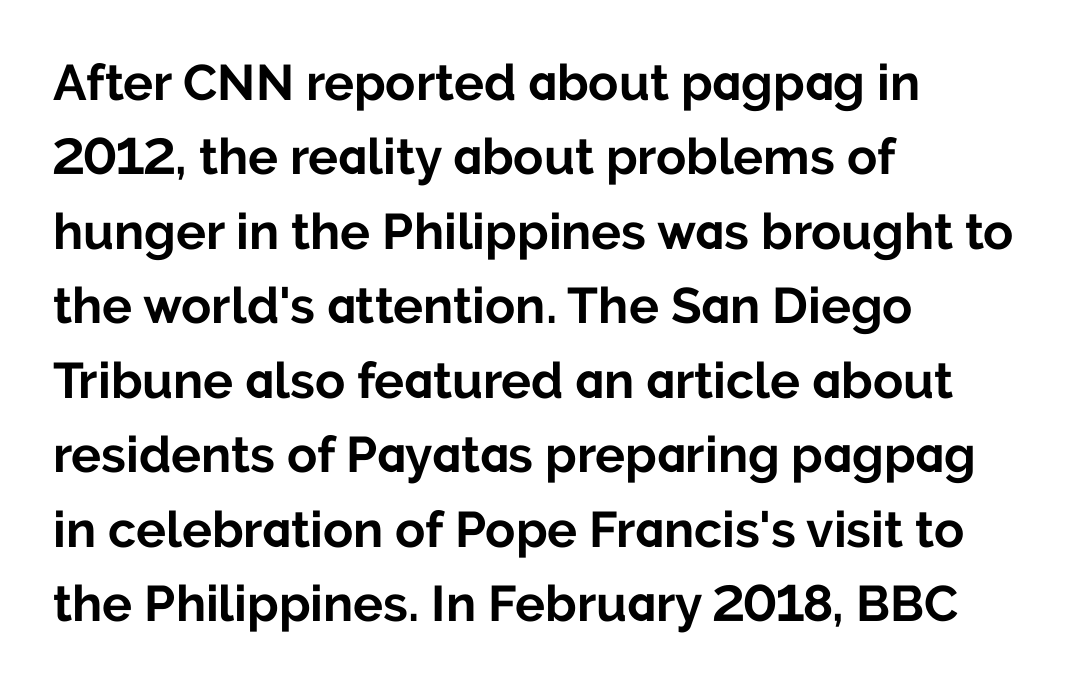
The image shows 50 px bold sans-serif type, upright; set left-aligned, normal line spacing (1.49x), normal letter spacing, not underlined; low stroke contrast and a medium x-height.
